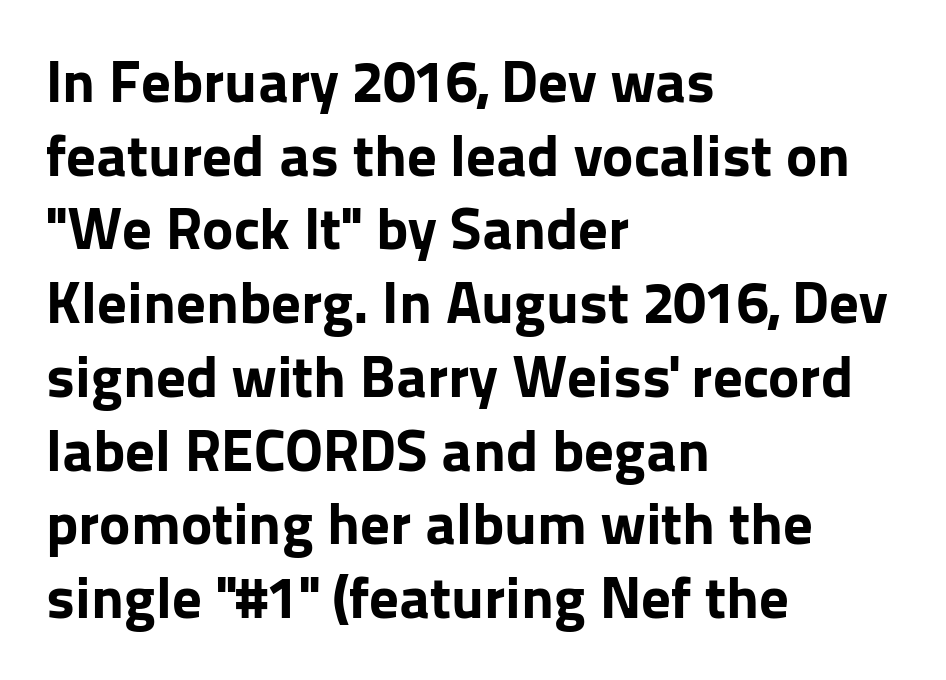
The image shows 59 px bold sans-serif type, upright; set left-aligned, normal line spacing (1.25x), normal letter spacing, not underlined; low stroke contrast and a medium x-height.
